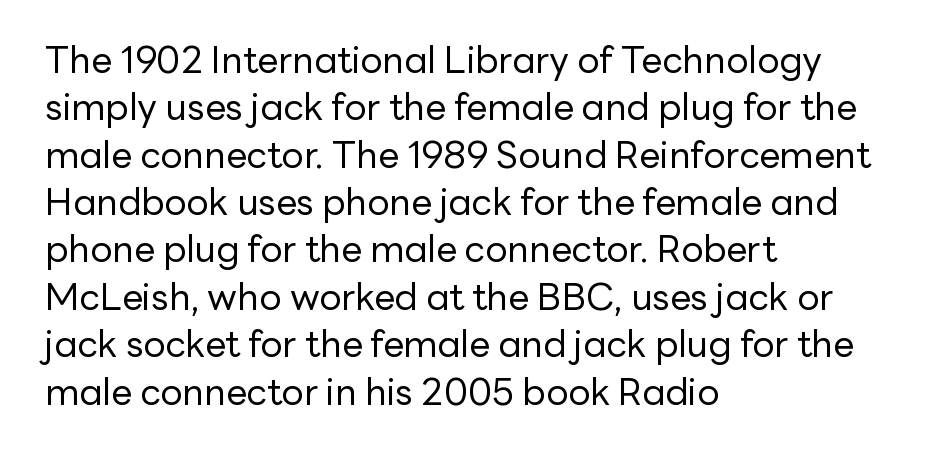
How would I describe the line gaps? Plain and ordinary. Check under the words: just untouched page. Glyph-to-glyph distance matches everyday printed text. Nope, no serifs anywhere on these letters.
